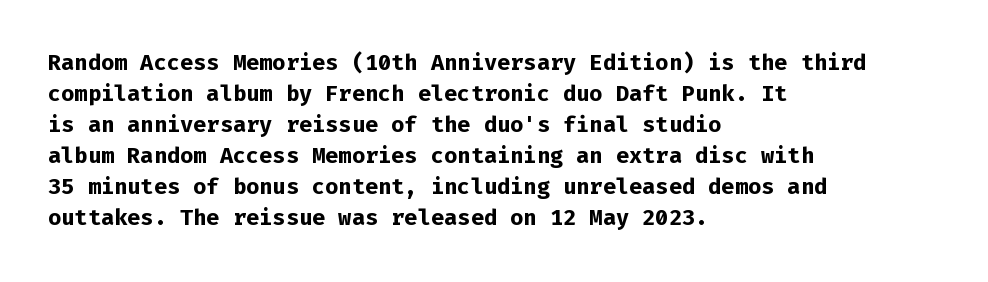
The image shows 22 px bold type, upright; set left-aligned, normal line spacing (1.41x), normal letter spacing, not underlined.
